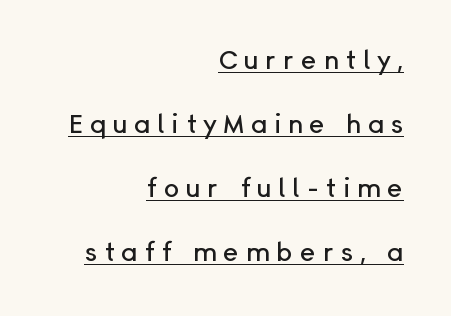
Q: Is the text italic (slanted)? A: No, it is upright.
Q: Is the text underlined? A: Yes.
Q: How is the paragraph aligned? A: Right-aligned.
Q: Is the spacing between letters normal or unusually wide? A: Unusually wide.
Q: Is the spacing between lines tight, normal or loose? A: Loose.
